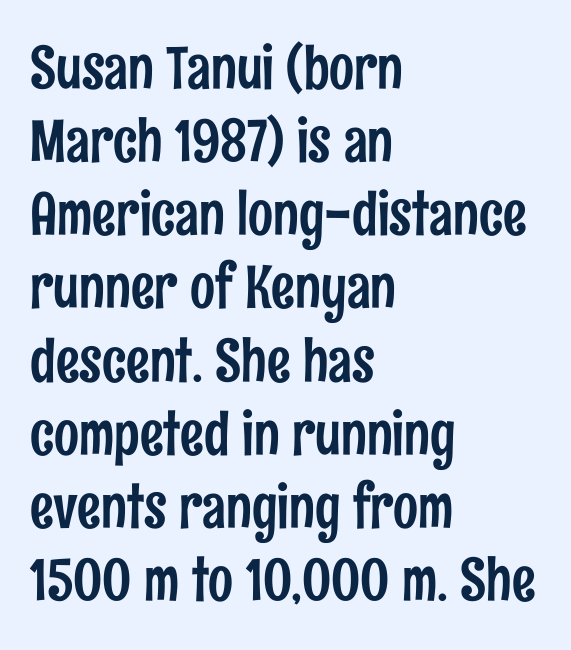
The image shows 59 px condensed sans-serif type, upright; set left-aligned, line spacing 1.24x, normal letter spacing, not underlined; low stroke contrast and a medium x-height.
